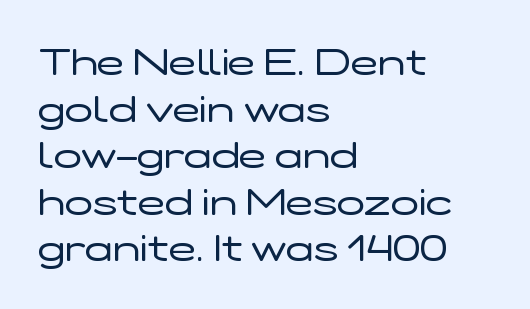
The text block is weighted toward the left margin, trailing off unevenly rightward. Notice how the stems are strictly vertical — no italics here. Descenders are the only things crossing below the line. You could not count columns in this text — the font is proportionally spaced.
